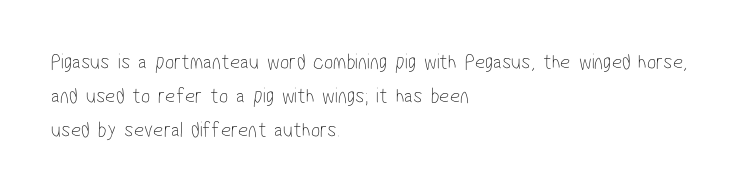
The passage shown is not underscored anywhere. Caption: face not bold, strokes unweighted. Tracking value appears to be zero — textbook default spacing. Leading: standard. The rag falls on the right side of this text block.
